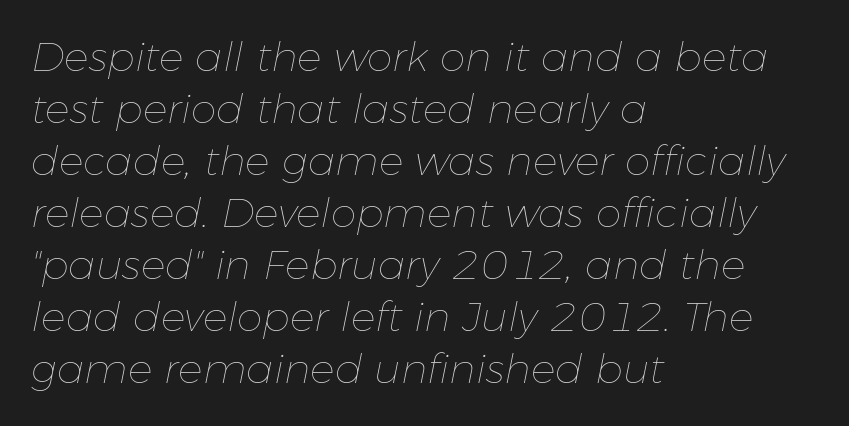
{"italic": "yes", "lean": "right", "slant_degrees": 11, "bold": "no", "weight": "thin", "width": "normal", "stroke_contrast": "low", "x_height": "medium", "monospaced": "no", "underline": "no", "align": "left", "line_spacing": "normal", "line_spacing_ratio": 1.27, "letter_spacing": "normal", "letter_spacing_em": 0.0, "glyph_px": 41}
